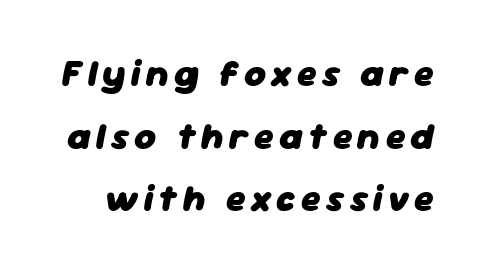
{"italic": "yes", "lean": "right", "slant_degrees": 11, "bold": "yes", "weight": "heavy", "width": "normal", "stroke_contrast": "low", "x_height": "medium", "monospaced": "no", "underline": "no", "line_spacing": "normal", "line_spacing_ratio": 1.69, "glyph_px": 37}
